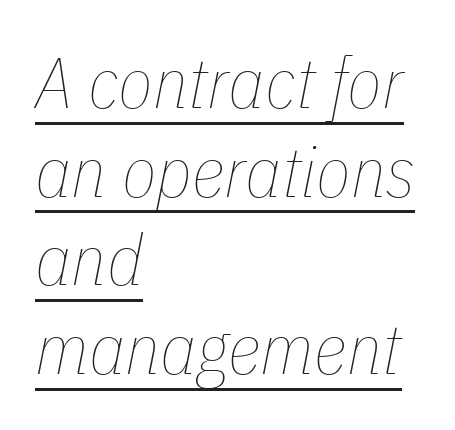
Character widths vary here, with narrow letters taking less room than wide ones. These glyphs show unthickened strokes, regular width or finer. The vertical gap from one line to the next is medium. Casual observation: everything's shoved over to the left. The face used here has a pronounced slope to its letters. Caption: lettering with a line underneath.
